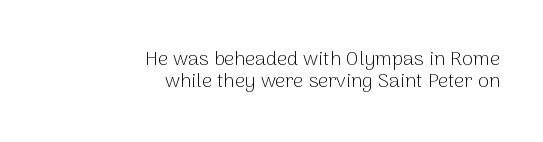
{"italic": "no", "bold": "no", "underline": "no", "align": "right", "line_spacing": "tight", "line_spacing_ratio": 1.1, "letter_spacing": "normal", "letter_spacing_em": 0.0, "glyph_px": 20}
